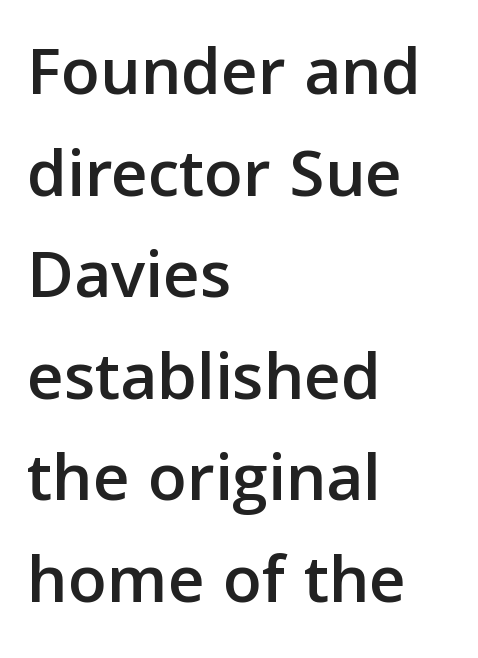
Q: Is the text italic (slanted)? A: No, it is upright.
Q: Is the typeface a serif or a sans-serif typeface? A: Sans-serif.
Q: Is the text underlined? A: No.
Q: How is the paragraph aligned? A: Left-aligned.
Q: Is the spacing between letters normal or unusually wide? A: Normal.
Q: Is the spacing between lines tight, normal or loose? A: Normal.
Q: Width (condensed, normal, or wide)? A: Normal.
Q: Stroke contrast? A: Low.
Q: x-height? A: Medium.
Q: Monospaced? A: No.
